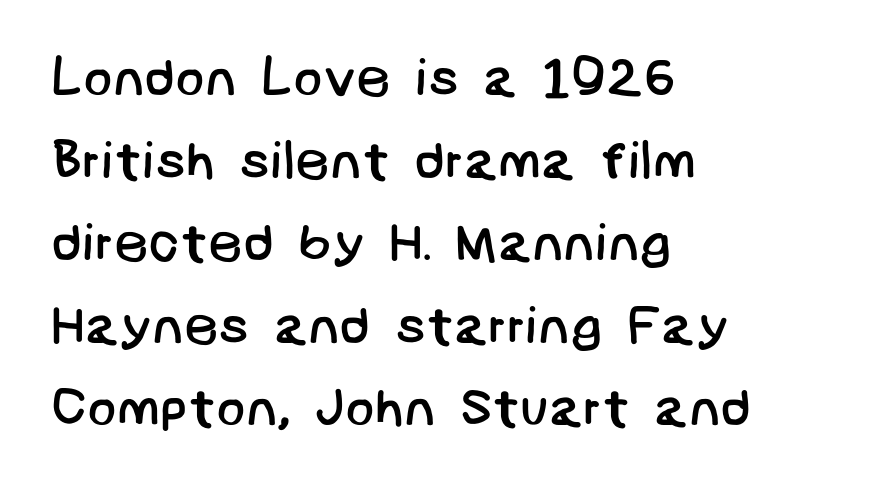
Q: Is the text bold? A: No.
Q: Is the typeface a serif or a sans-serif typeface? A: Sans-serif.
Q: Is the text underlined? A: No.
Q: How is the paragraph aligned? A: Left-aligned.
Q: Is the spacing between letters normal or unusually wide? A: Normal.
Q: Is the spacing between lines tight, normal or loose? A: Normal.
Q: Width (condensed, normal, or wide)? A: Normal.
Q: Stroke contrast? A: Low.
Q: x-height? A: Large.
